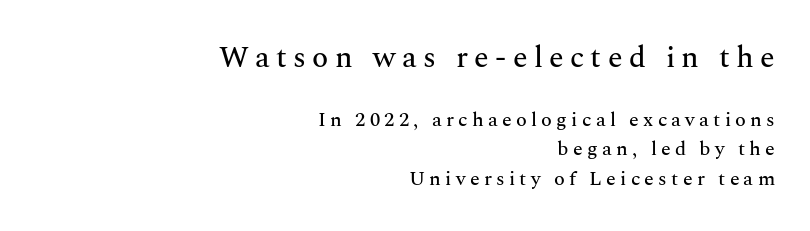
The gaps between neighbouring characters are conspicuously large. The lettering stays uniformly vertical, giving the passage a roman look. No word sits above an underline. The typeface chosen for these lines features serifs. Regular leading. Character size in the leading block exceeds that of the trailing block.
